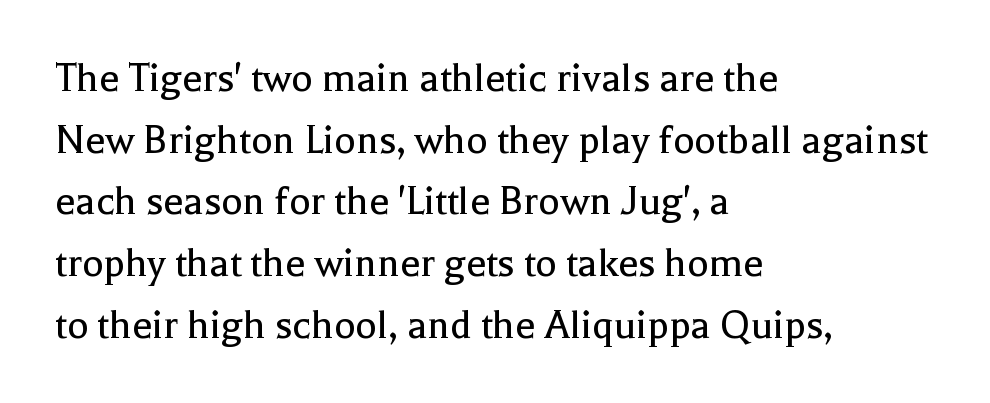
Q: Is the text bold? A: No.
Q: Is the text italic (slanted)? A: No, it is upright.
Q: Is the typeface a serif or a sans-serif typeface? A: Serif.
Q: Is the text underlined? A: No.
Q: How is the paragraph aligned? A: Left-aligned.
Q: Is the spacing between letters normal or unusually wide? A: Normal.
Q: Is the spacing between lines tight, normal or loose? A: Normal.
Q: Width (condensed, normal, or wide)? A: Normal.
Q: x-height? A: Medium.
Q: Monospaced? A: No.
